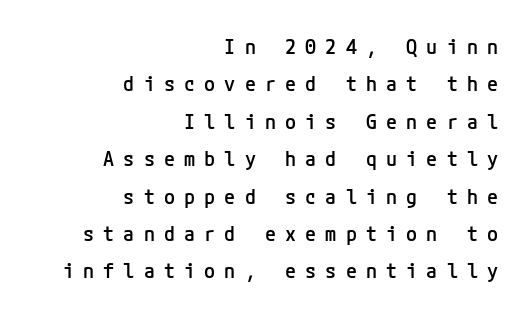
{"italic": "no", "bold": "semi", "underline": "no", "align": "right", "line_spacing_ratio": 1.87, "letter_spacing": "wide", "letter_spacing_em": 0.46, "glyph_px": 20}
